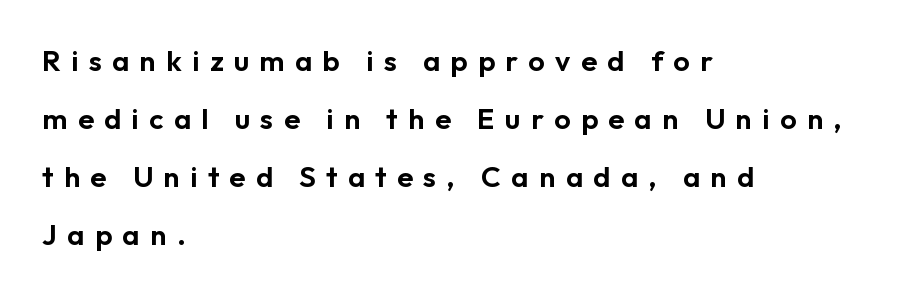
The image shows 29 px sans-serif type, upright; set left-aligned, loose line spacing (2.0x), unusually wide letter spacing (+0.36 em), not underlined; low stroke contrast and a medium x-height.
